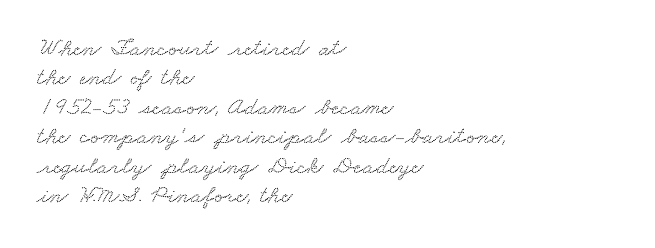
This sample uses plain, unmodified letter spacing. This sample is left-justified, so line endings fall wherever the words run out. The string is rendered with underlining switched off.
